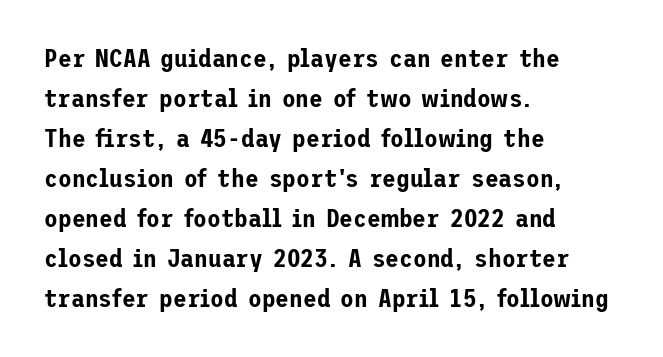
Q: Is the text italic (slanted)? A: No, it is upright.
Q: Is the text underlined? A: No.
Q: How is the paragraph aligned? A: Left-aligned.
Q: Is the spacing between letters normal or unusually wide? A: Normal.
Q: Is the spacing between lines tight, normal or loose? A: Normal.
